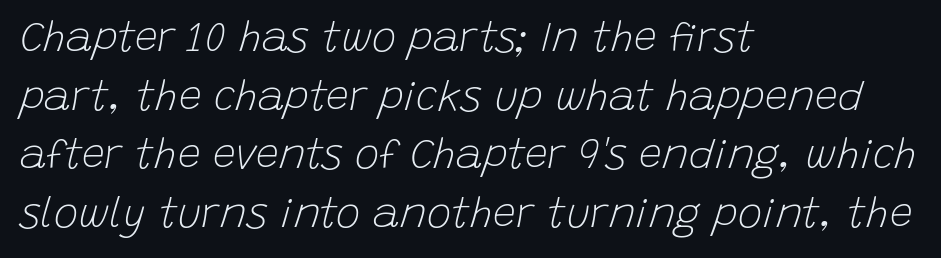
The image shows 41 px light type, italic (leaning right); set left-aligned, normal line spacing (1.43x), normal letter spacing, not underlined; low stroke contrast and a large x-height.
